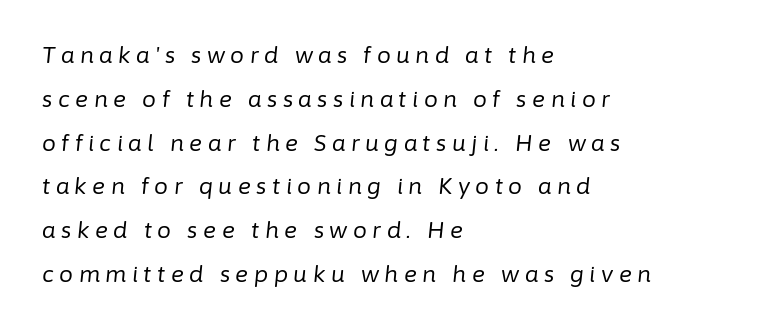
Is the stroke heavy? The answer is a plain regular-or-lighter. Regarding leading, the lines here are spaced well apart. Which margin do the lines hug? The left one — the right edge is uneven. Check under the words: just untouched page. Display-style spreading of the glyphs; the letterfit is very open. Designer's note — italics engaged.
